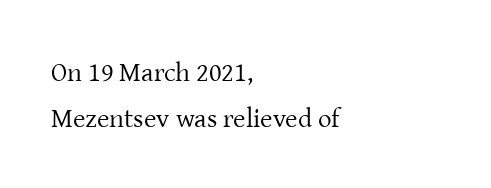
The letters sit at their default tracking, neither squeezed nor spread. No extra ink here — the face is not bold. Glance below the letters and you will spot only blank space. Alignment: flush left.
